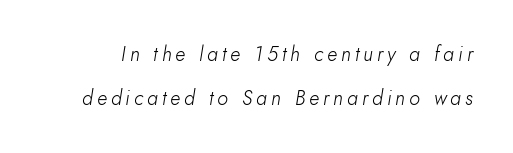
Bare-footed words on every line. The letters look calm and open, with moderate or lighter stems. The line texture is sparse and dotted thanks to wide tracking. When letters slant like this, we call the style italic. Horizontal bands of white between lines are thick stripes.
